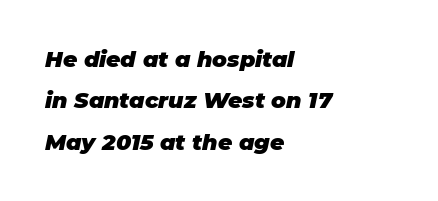
Q: Is the text bold? A: Yes.
Q: Is the text italic (slanted)? A: Yes, it leans right by about 11 degrees.
Q: Is the text underlined? A: No.
Q: How is the paragraph aligned? A: Left-aligned.
Q: Is the spacing between letters normal or unusually wide? A: Normal.
